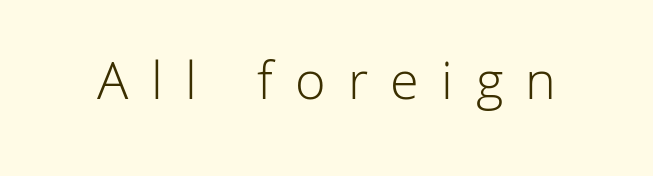
{"serif": "no", "italic": "no", "bold": "no", "weight": "light", "width": "normal", "stroke_contrast": "low", "x_height": "medium", "monospaced": "no", "underline": "no", "letter_spacing": "wide", "letter_spacing_em": 0.4, "glyph_px": 56}
